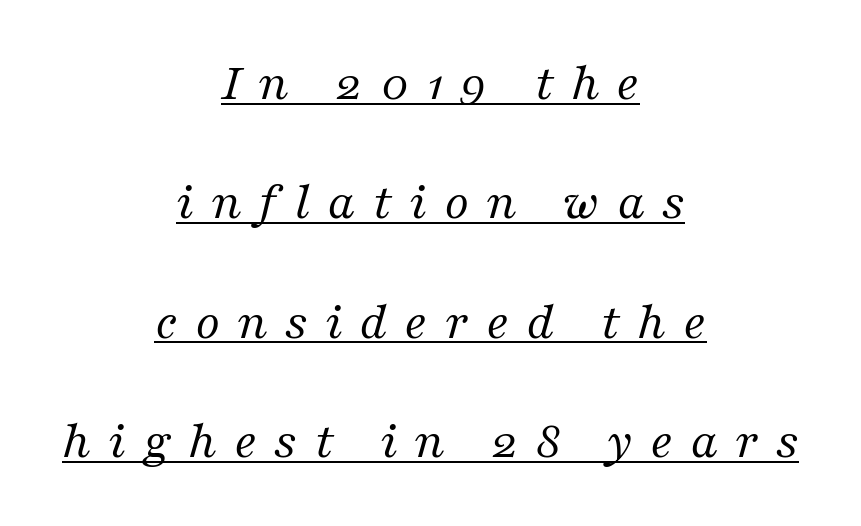
Q: Is the text bold? A: No.
Q: Is the text italic (slanted)? A: Yes, it leans right by about 16 degrees.
Q: Is the typeface a serif or a sans-serif typeface? A: Serif.
Q: Is the text underlined? A: Yes.
Q: How is the paragraph aligned? A: Centered.
Q: Is the spacing between letters normal or unusually wide? A: Unusually wide.
Q: Is the spacing between lines tight, normal or loose? A: Loose.
Q: Width (condensed, normal, or wide)? A: Normal.
Q: Stroke contrast? A: Medium.
Q: x-height? A: Medium.
Q: Monospaced? A: No.
